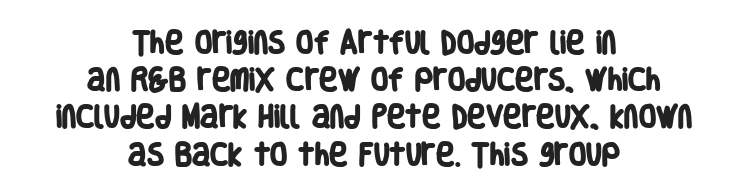
{"bold": "yes", "underline": "no", "align": "center", "line_spacing": "normal", "line_spacing_ratio": 1.49, "letter_spacing": "normal", "letter_spacing_em": 0.0, "glyph_px": 25}
